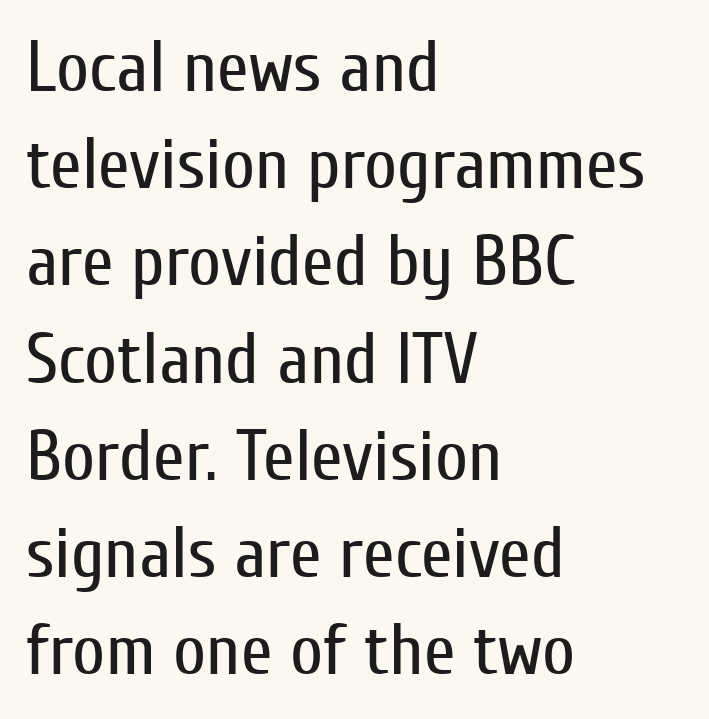
The image shows 72 px regular-weight, condensed sans-serif type, upright; set left-aligned, normal line spacing (1.35x), normal letter spacing, not underlined; low stroke contrast and a medium x-height.
